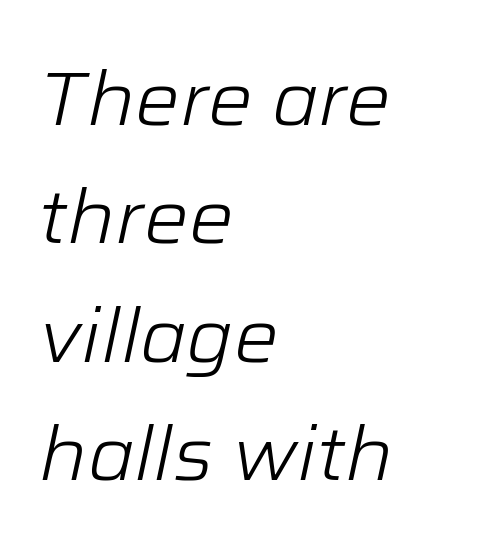
The image shows 75 px light type, italic (leaning right); set left-aligned, normal line spacing (1.58x), normal letter spacing, not underlined; low stroke contrast and a medium x-height.
